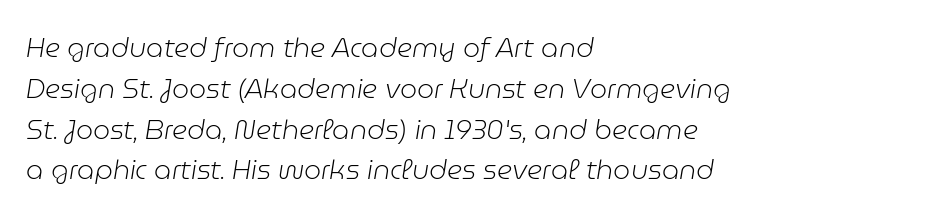
Q: Is the text bold? A: No.
Q: Is the text italic (slanted)? A: Yes, it leans right by about 9 degrees.
Q: Is the text underlined? A: No.
Q: How is the paragraph aligned? A: Left-aligned.
Q: Is the spacing between letters normal or unusually wide? A: Normal.
Q: Is the spacing between lines tight, normal or loose? A: Normal.
